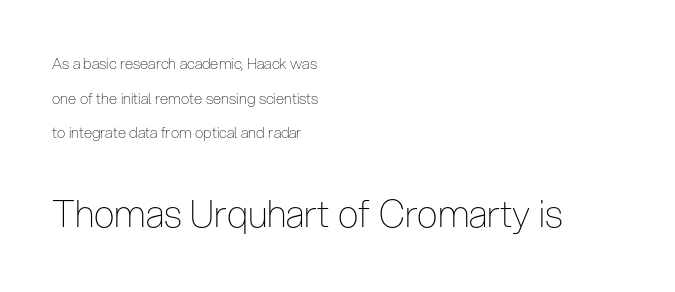
Q: Is the text bold? A: No.
Q: Is the text italic (slanted)? A: No, it is upright.
Q: Is the typeface a serif or a sans-serif typeface? A: Sans-serif.
Q: Is the text underlined? A: No.
Q: How is the paragraph aligned? A: Left-aligned.
Q: Is the spacing between letters normal or unusually wide? A: Normal.
Q: Is the spacing between lines tight, normal or loose? A: Loose.
Q: Which block of text is set in a larger size, the first (top) or the second (bottom)? A: The second (bottom) one.
Q: Width (condensed, normal, or wide)? A: Condensed.
Q: Stroke contrast? A: Low.
Q: x-height? A: Medium.
Q: Monospaced? A: No.
